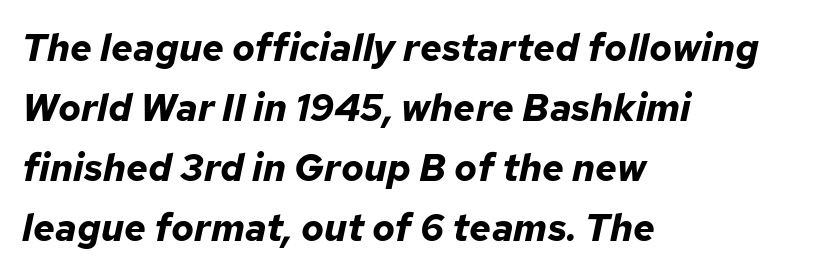
{"italic": "yes", "lean": "right", "slant_degrees": 12, "bold": "yes", "weight": "bold", "width": "normal", "stroke_contrast": "low", "x_height": "medium", "monospaced": "no", "underline": "no", "align": "left", "line_spacing": "normal", "line_spacing_ratio": 1.58, "letter_spacing": "normal", "letter_spacing_em": 0.0, "glyph_px": 38}
